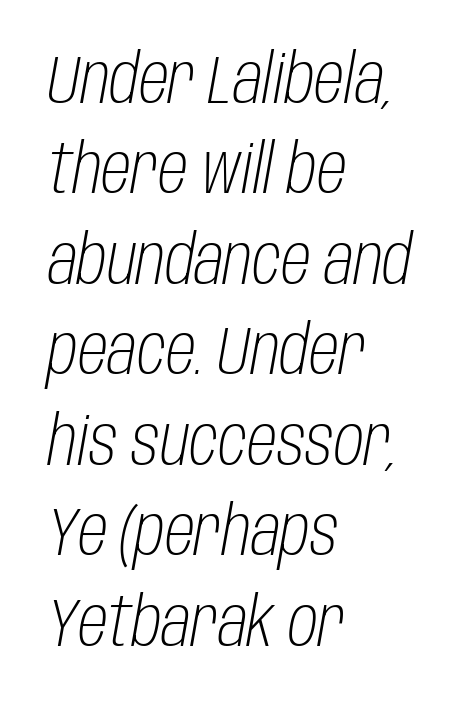
Q: Is the text bold? A: No.
Q: Is the text italic (slanted)? A: Yes, it leans right by about 10 degrees.
Q: Is the text underlined? A: No.
Q: How is the paragraph aligned? A: Left-aligned.
Q: Is the spacing between letters normal or unusually wide? A: Normal.
Q: Is the spacing between lines tight, normal or loose? A: Normal.
Q: Width (condensed, normal, or wide)? A: Condensed.
Q: Stroke contrast? A: Low.
Q: x-height? A: Large.
Q: Monospaced? A: No.
